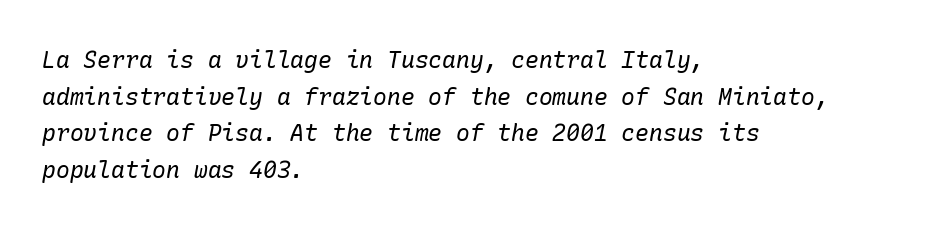
Q: Is the text bold? A: No.
Q: Is the text italic (slanted)? A: Yes, it leans right by about 10 degrees.
Q: Is the text underlined? A: No.
Q: How is the paragraph aligned? A: Left-aligned.
Q: Is the spacing between letters normal or unusually wide? A: Normal.
Q: Is the spacing between lines tight, normal or loose? A: Normal.
